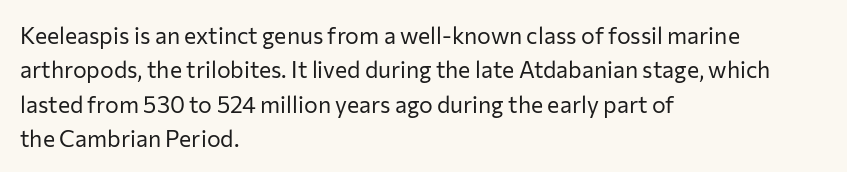
The vertical gap from one line to the next is medium. These lines were composed using upright roman letters. Horizontal alignment here is leftward, the default for most running prose. The gaps between neighbouring characters are ordinary and unremarkable. Weight: regular or lighter.
